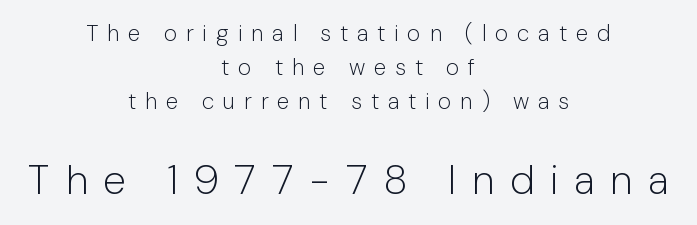
The image shows 41 px light sans-serif type, upright; set centered, normal line spacing (1.48x), unusually wide letter spacing (+0.38 em), not underlined; the second (bottom) block is 1.78x larger; low stroke contrast and a medium x-height.
